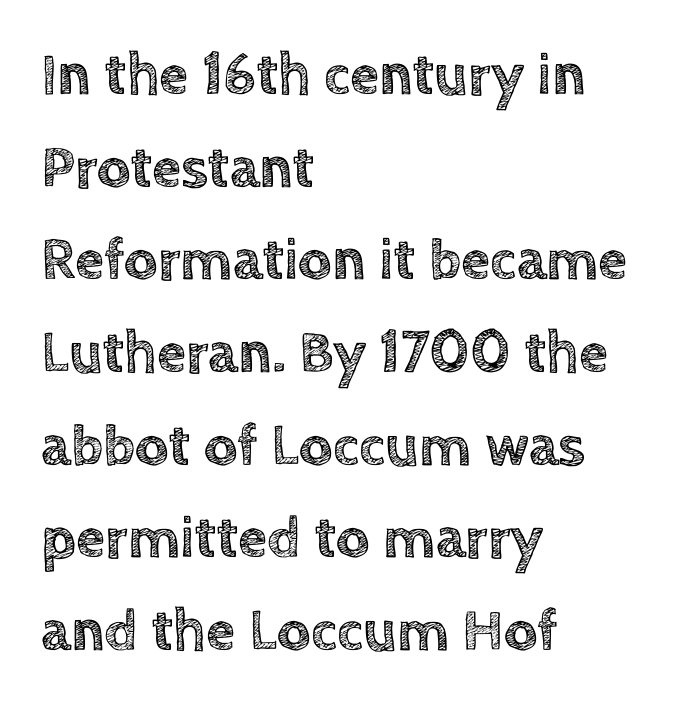
{"italic": "no", "width": "normal", "x_height": "large", "monospaced": "no", "underline": "no", "align": "left", "line_spacing": "normal", "line_spacing_ratio": 1.57, "letter_spacing": "normal", "letter_spacing_em": 0.0, "glyph_px": 59}
